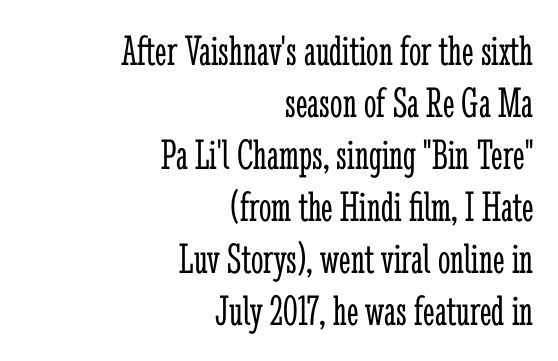
Horizontally, the lines are justified to the trailing edge only. Ascenders rise straight up at ninety degrees. The rendering keeps characters at their native spacing. Bare-footed words on every line. Is the stroke heavy? The answer is a plain regular-or-lighter.
